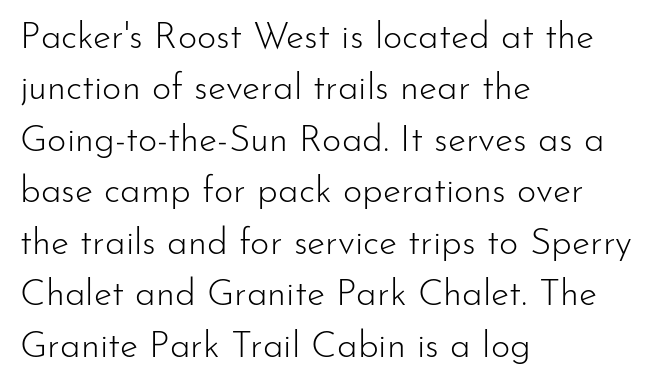
The image shows 37 px light sans-serif type, upright; set left-aligned, normal line spacing (1.39x), normal letter spacing, not underlined; low stroke contrast and a small x-height.
